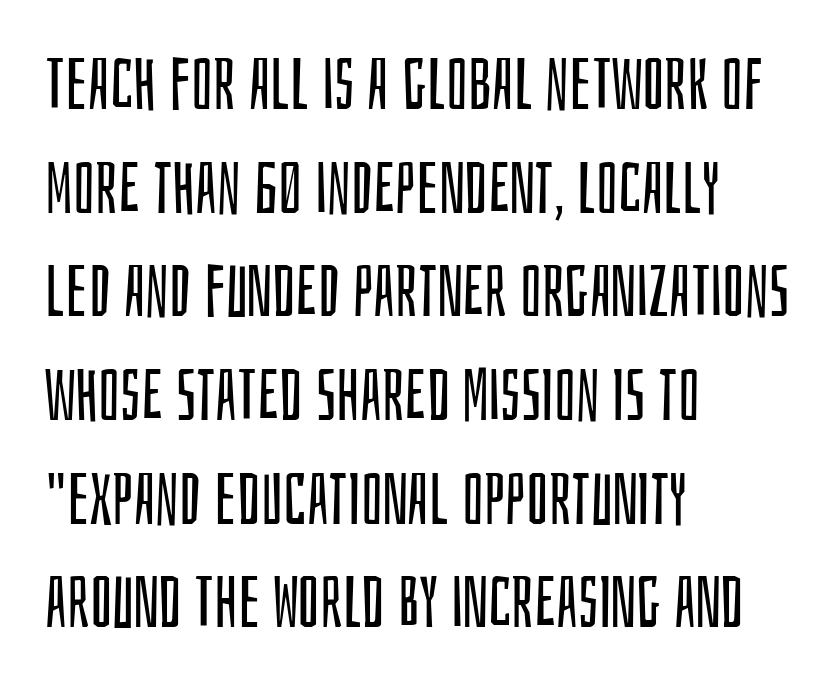
Q: Is the text bold? A: No.
Q: Is the text italic (slanted)? A: No, it is upright.
Q: Is the typeface a serif or a sans-serif typeface? A: Sans-serif.
Q: Is the text underlined? A: No.
Q: How is the paragraph aligned? A: Left-aligned.
Q: Is the spacing between letters normal or unusually wide? A: Normal.
Q: Is the spacing between lines tight, normal or loose? A: Normal.
Q: Width (condensed, normal, or wide)? A: Condensed.
Q: Stroke contrast? A: Low.
Q: x-height? A: Large.
Q: Monospaced? A: No.
